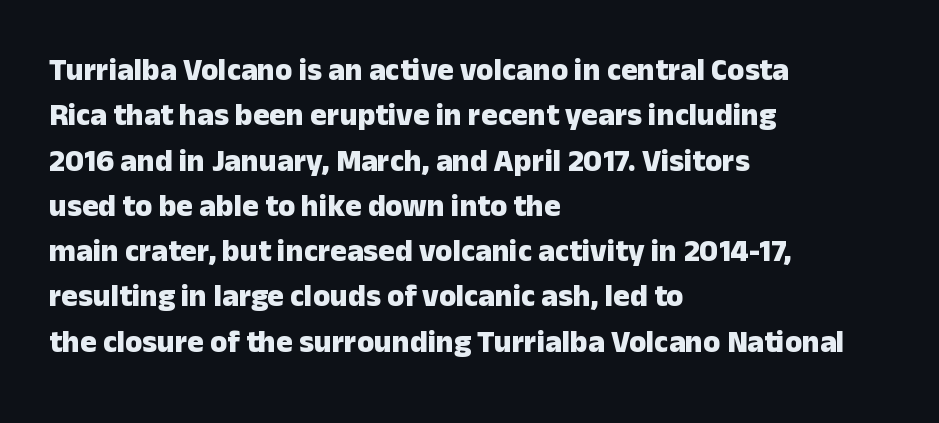
A typesetter would call this proportional, since set widths differ per character. Unlike a traditional serif, this face leaves its strokes unadorned. Look at the tracking — it's just the regular setting, nothing added. Underlining? Definitely not there.
